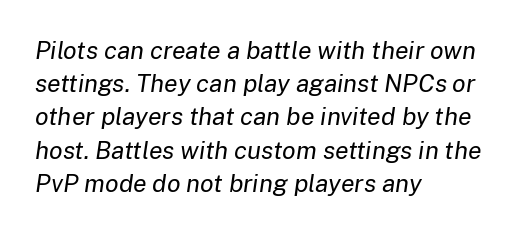
{"italic": "yes", "lean": "right", "slant_degrees": 8, "bold": "no", "underline": "no", "align": "left", "line_spacing": "normal", "line_spacing_ratio": 1.33, "letter_spacing": "normal", "letter_spacing_em": 0.0, "glyph_px": 25}
